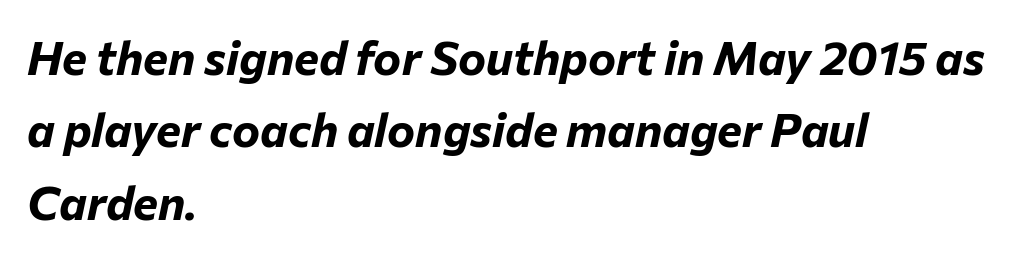
The image shows 47 px bold type, italic (leaning right); set left-aligned, normal line spacing (1.54x), normal letter spacing, not underlined; low stroke contrast and a medium x-height.
